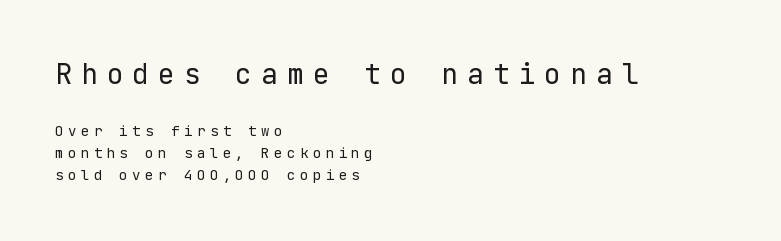
The image shows 28 px regular-weight sans-serif type, upright; set left-aligned, normal line spacing (1.57x), unusually wide letter spacing (+0.32 em), not underlined; the first (top) block is 2.0x larger; low stroke contrast and a medium x-height.
